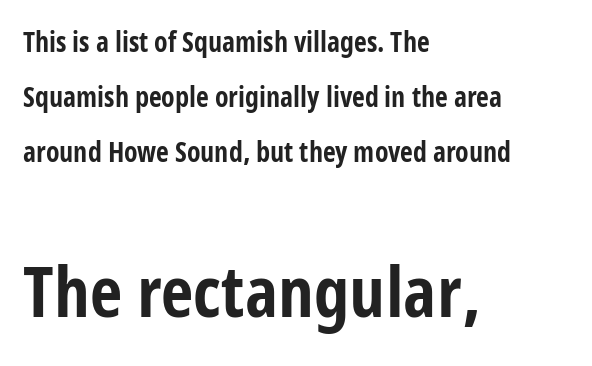
Typeset ragged right — the left edge is the straight one. Beneath every word, the page is bare. You'd pick this weight for a headline — it's a proper bold. Look at the glyph heights: the lower group is clearly the bigger setting.
